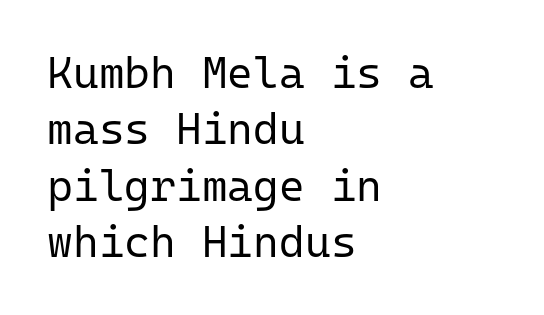
{"serif": "no", "italic": "no", "bold": "no", "weight": "regular", "width": "normal", "stroke_contrast": "low", "x_height": "medium", "monospaced": "yes", "underline": "no", "align": "left", "line_spacing": "normal", "line_spacing_ratio": 1.28, "letter_spacing": "normal", "letter_spacing_em": 0.0, "glyph_px": 44}
